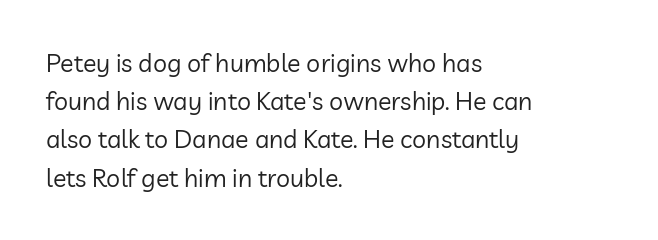
{"italic": "no", "bold": "no", "underline": "no", "align": "left", "line_spacing": "normal", "line_spacing_ratio": 1.53, "letter_spacing": "normal", "letter_spacing_em": 0.0, "glyph_px": 25}
